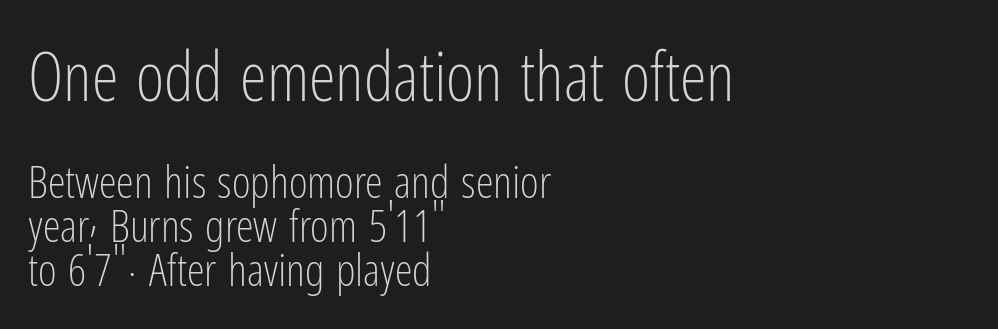
The image shows 68 px light, condensed sans-serif type, upright; set left-aligned, tight line spacing (0.98x), normal letter spacing, not underlined; the first (top) block is 1.51x larger; low stroke contrast and a medium x-height.
